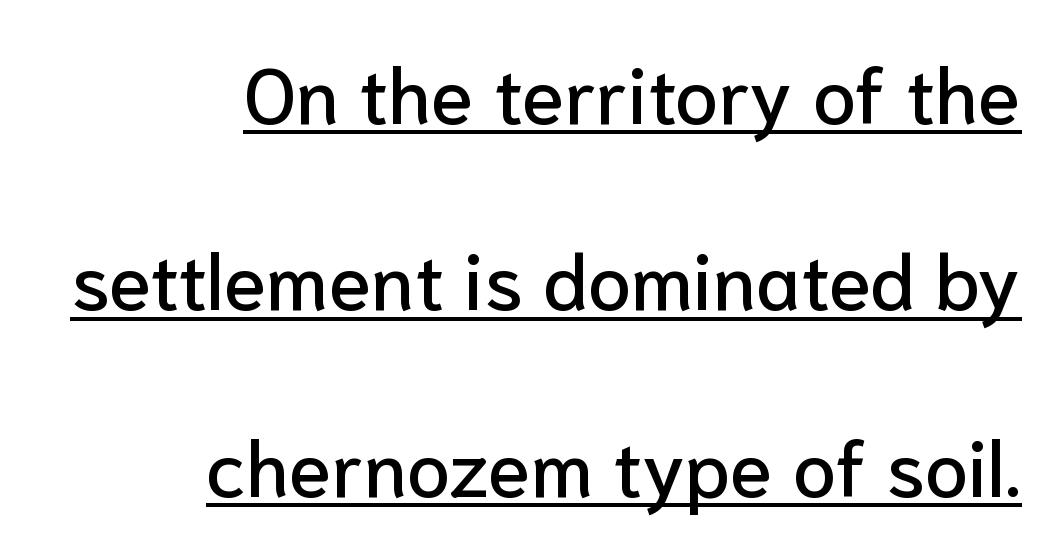
{"serif": "no", "italic": "no", "width": "normal", "stroke_contrast": "low", "x_height": "medium", "monospaced": "no", "underline": "yes", "align": "right", "line_spacing": "loose", "line_spacing_ratio": 2.39, "letter_spacing": "normal", "letter_spacing_em": 0.0, "glyph_px": 78}
